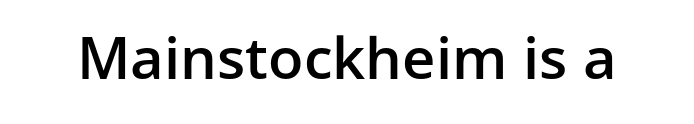
Q: Is the text bold? A: Semi-bold.
Q: Is the text italic (slanted)? A: No, it is upright.
Q: Is the typeface a serif or a sans-serif typeface? A: Sans-serif.
Q: Is the text underlined? A: No.
Q: Is the spacing between letters normal or unusually wide? A: Normal.
Q: Width (condensed, normal, or wide)? A: Normal.
Q: Stroke contrast? A: Low.
Q: x-height? A: Medium.
Q: Monospaced? A: No.
